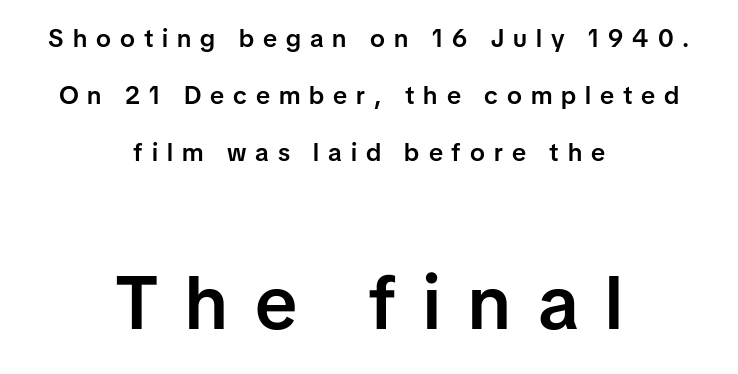
Q: Is the text bold? A: Semi-bold.
Q: Is the text italic (slanted)? A: No, it is upright.
Q: Is the typeface a serif or a sans-serif typeface? A: Sans-serif.
Q: Is the text underlined? A: No.
Q: How is the paragraph aligned? A: Centered.
Q: Is the spacing between letters normal or unusually wide? A: Unusually wide.
Q: Is the spacing between lines tight, normal or loose? A: Loose.
Q: Which block of text is set in a larger size, the first (top) or the second (bottom)? A: The second (bottom) one.
Q: Width (condensed, normal, or wide)? A: Normal.
Q: Stroke contrast? A: Low.
Q: x-height? A: Medium.
Q: Monospaced? A: No.
